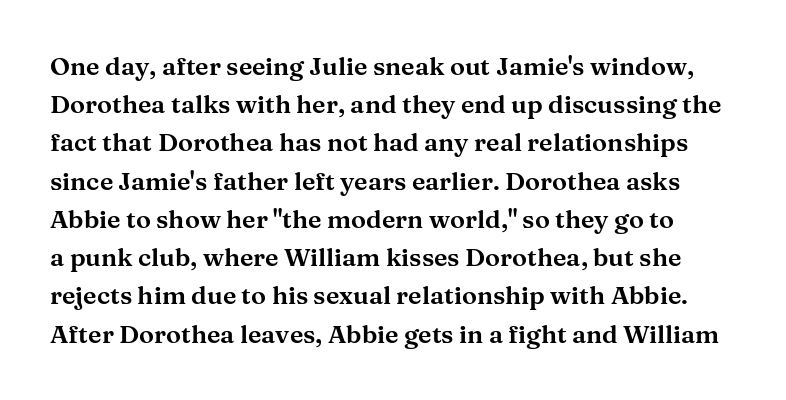
{"italic": "no", "underline": "no", "line_spacing": "normal", "line_spacing_ratio": 1.53, "letter_spacing": "normal", "letter_spacing_em": 0.0, "glyph_px": 25}
